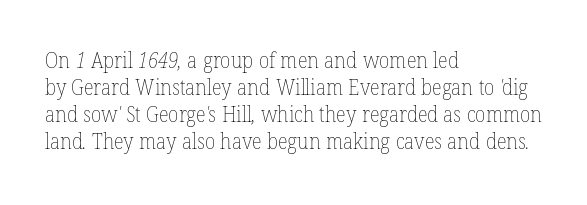
The image shows 21 px text type; set left-aligned, normal line spacing (1.28x), normal letter spacing, not underlined.
